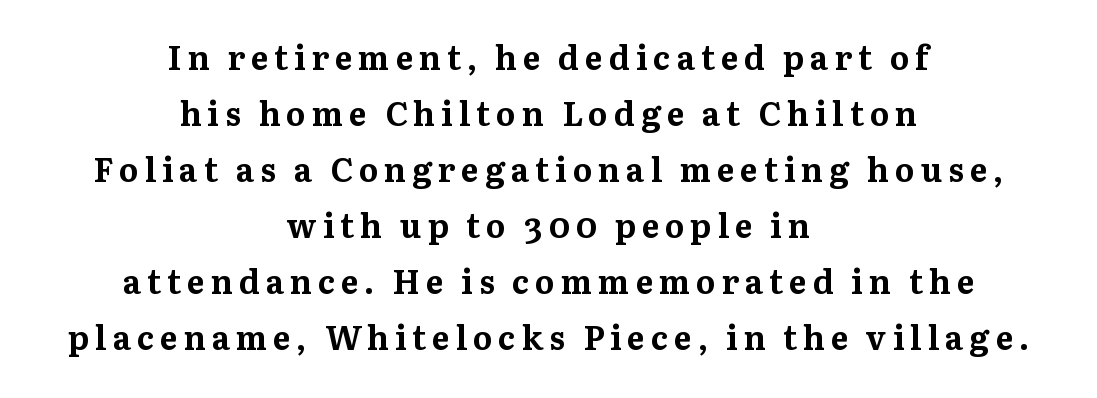
{"serif": "yes", "italic": "no", "bold": "yes", "weight": "bold", "width": "normal", "stroke_contrast": "medium", "x_height": "medium", "monospaced": "no", "underline": "no", "align": "center", "line_spacing": "normal", "line_spacing_ratio": 1.7, "glyph_px": 33}
